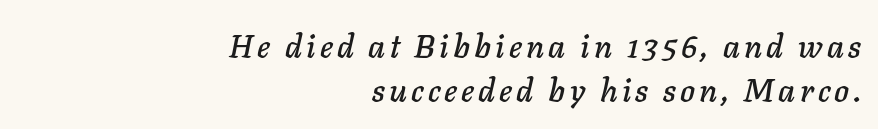
Looks like regular typesetting: each glyph gets only the width it needs. Each line ends at the same right margin while the left side varies. Leading matches the norm, producing a regular column. Glance below the letters and you will spot only blank space. Designer's note — italics engaged.
